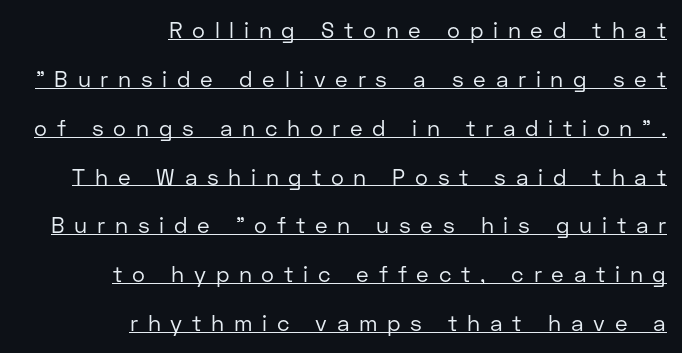
{"italic": "no", "bold": "no", "underline": "yes", "align": "right", "line_spacing": "loose", "line_spacing_ratio": 2.22, "letter_spacing": "wide", "letter_spacing_em": 0.44, "glyph_px": 22}
